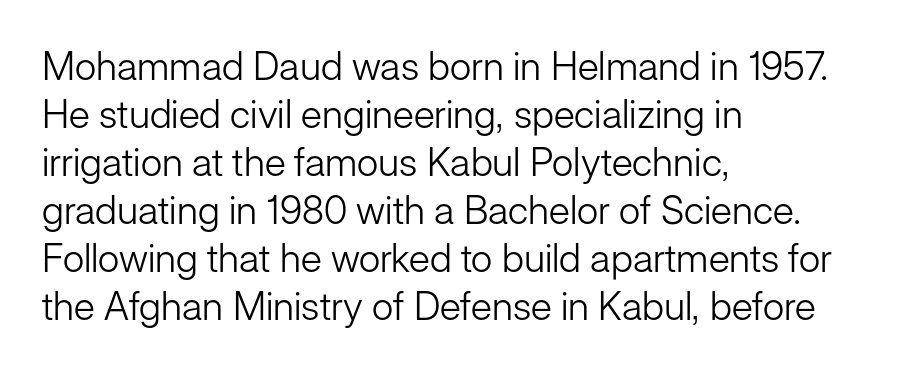
{"serif": "no", "italic": "no", "bold": "no", "weight": "light", "width": "normal", "stroke_contrast": "low", "x_height": "medium", "monospaced": "no", "underline": "no", "align": "left", "line_spacing_ratio": 1.23, "letter_spacing": "normal", "letter_spacing_em": 0.0, "glyph_px": 39}
